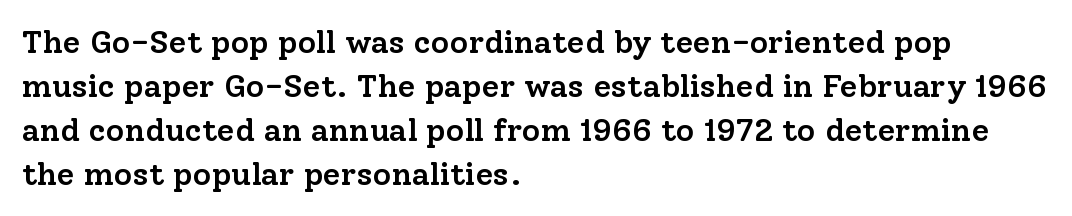
The image shows 32 px semibold serif type, upright; set left-aligned, normal line spacing (1.38x), normal letter spacing, not underlined; low stroke contrast and a medium x-height.
